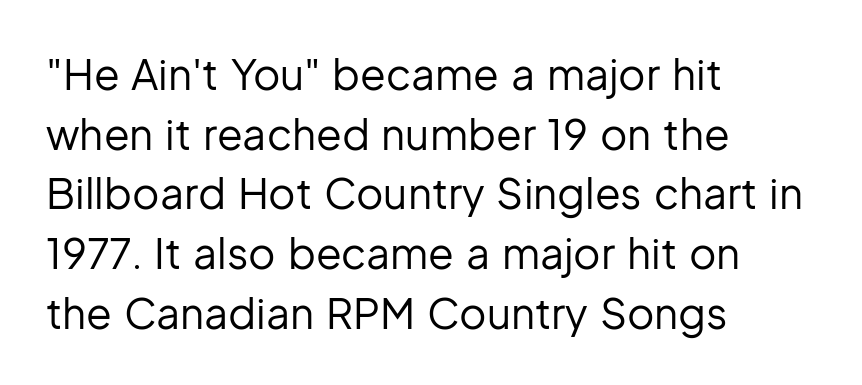
{"serif": "no", "italic": "no", "bold": "no", "weight": "regular", "width": "normal", "stroke_contrast": "low", "x_height": "medium", "monospaced": "no", "underline": "no", "align": "left", "line_spacing": "normal", "line_spacing_ratio": 1.42, "letter_spacing": "normal", "letter_spacing_em": 0.0, "glyph_px": 42}
